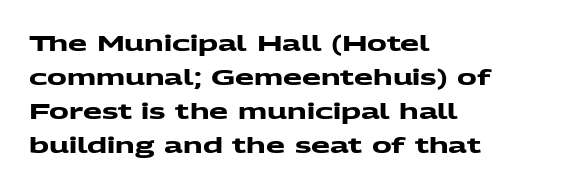
The image shows 22 px bold type; set left-aligned, normal line spacing (1.54x), normal letter spacing, not underlined.
